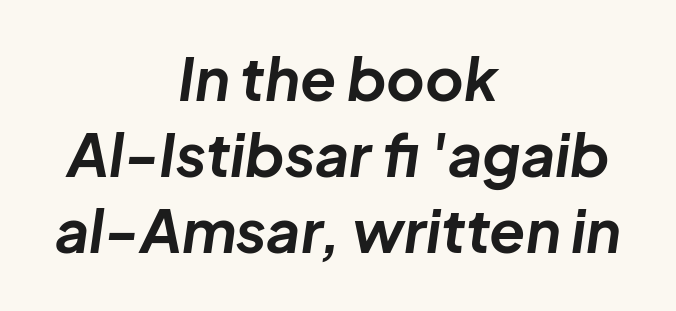
The image shows 59 px bold type, italic (leaning right); set centered, normal line spacing (1.29x), normal letter spacing, not underlined; low stroke contrast and a medium x-height.
